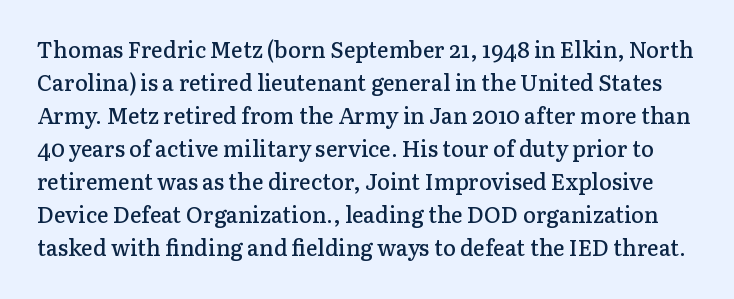
The image shows 22 px text type, upright; set normal line spacing (1.5x), normal letter spacing, not underlined.
